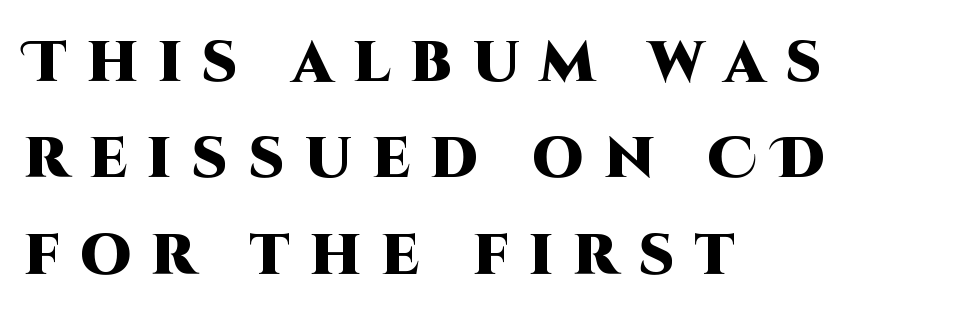
{"serif": "no", "italic": "no", "bold": "yes", "weight": "heavy", "width": "normal", "stroke_contrast": "high", "x_height": "large", "monospaced": "no", "underline": "no", "align": "left", "line_spacing": "normal", "line_spacing_ratio": 1.69, "letter_spacing": "wide", "letter_spacing_em": 0.35, "glyph_px": 57}
